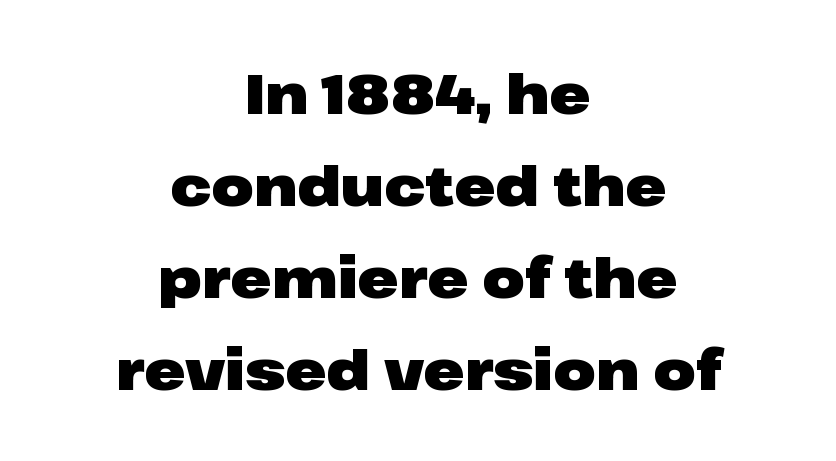
{"serif": "no", "italic": "no", "bold": "yes", "weight": "heavy", "width": "wide", "stroke_contrast": "low", "x_height": "medium", "monospaced": "no", "underline": "no", "align": "center", "line_spacing": "normal", "line_spacing_ratio": 1.67, "letter_spacing": "normal", "letter_spacing_em": 0.0, "glyph_px": 55}
